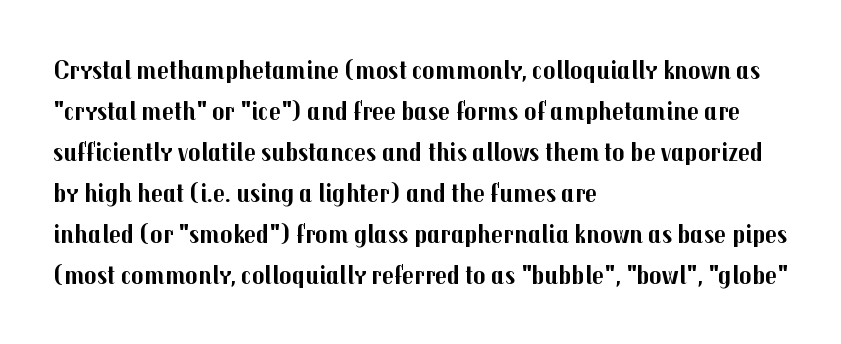
The image shows 26 px bold type, upright; set left-aligned, normal line spacing (1.58x), normal letter spacing, not underlined.
